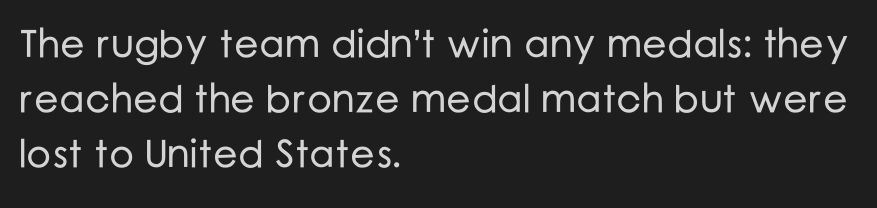
{"serif": "no", "italic": "no", "width": "normal", "stroke_contrast": "low", "x_height": "medium", "monospaced": "no", "underline": "no", "align": "left", "line_spacing": "normal", "line_spacing_ratio": 1.41, "letter_spacing": "normal", "letter_spacing_em": 0.0, "glyph_px": 39}
